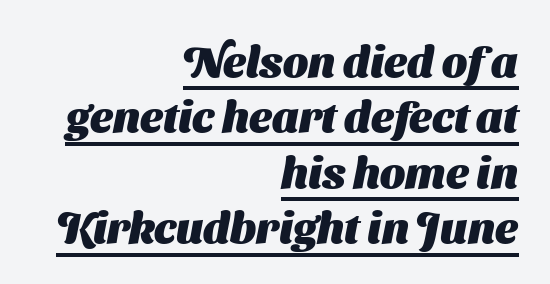
Q: Is the text bold? A: Yes.
Q: Is the typeface a serif or a sans-serif typeface? A: Sans-serif.
Q: Is the text underlined? A: Yes.
Q: How is the paragraph aligned? A: Right-aligned.
Q: Is the spacing between letters normal or unusually wide? A: Normal.
Q: Is the spacing between lines tight, normal or loose? A: Normal.
Q: Width (condensed, normal, or wide)? A: Normal.
Q: Stroke contrast? A: Medium.
Q: x-height? A: Medium.
Q: Monospaced? A: No.
